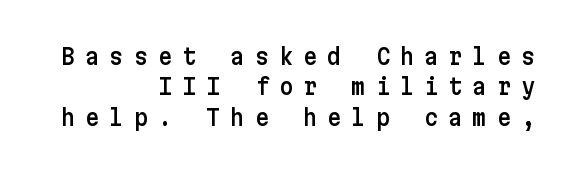
The tracking jumps out immediately: characters are airy and widely separated. In CSS terms this would be text-align: right. Posture: upright roman. Decoration check: the copy has no underline.
